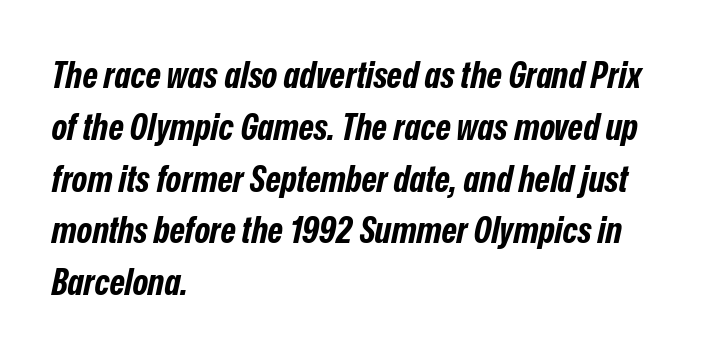
{"italic": "yes", "lean": "right", "slant_degrees": 12, "bold": "yes", "weight": "bold", "width": "condensed", "stroke_contrast": "low", "x_height": "medium", "monospaced": "no", "underline": "no", "align": "left", "line_spacing": "normal", "line_spacing_ratio": 1.4, "letter_spacing": "normal", "letter_spacing_em": 0.0, "glyph_px": 37}
